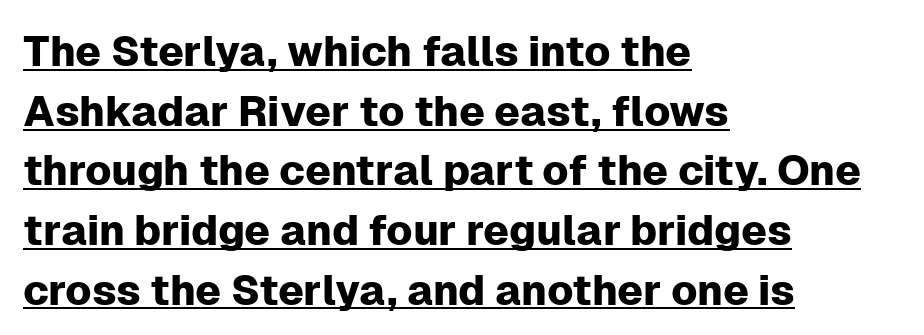
{"serif": "no", "italic": "no", "width": "normal", "stroke_contrast": "low", "x_height": "medium", "monospaced": "no", "underline": "yes", "align": "left", "line_spacing": "normal", "line_spacing_ratio": 1.42, "letter_spacing": "normal", "letter_spacing_em": 0.0, "glyph_px": 42}
